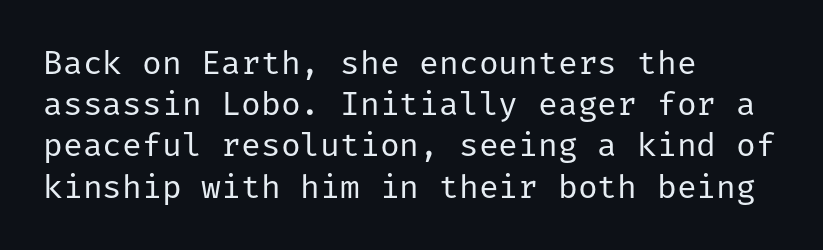
Q: Is the text bold? A: No.
Q: Is the text italic (slanted)? A: No, it is upright.
Q: Is the typeface a serif or a sans-serif typeface? A: Sans-serif.
Q: Is the text underlined? A: No.
Q: How is the paragraph aligned? A: Left-aligned.
Q: Is the spacing between letters normal or unusually wide? A: Normal.
Q: Is the spacing between lines tight, normal or loose? A: Normal.
Q: Width (condensed, normal, or wide)? A: Normal.
Q: Stroke contrast? A: Low.
Q: x-height? A: Medium.
